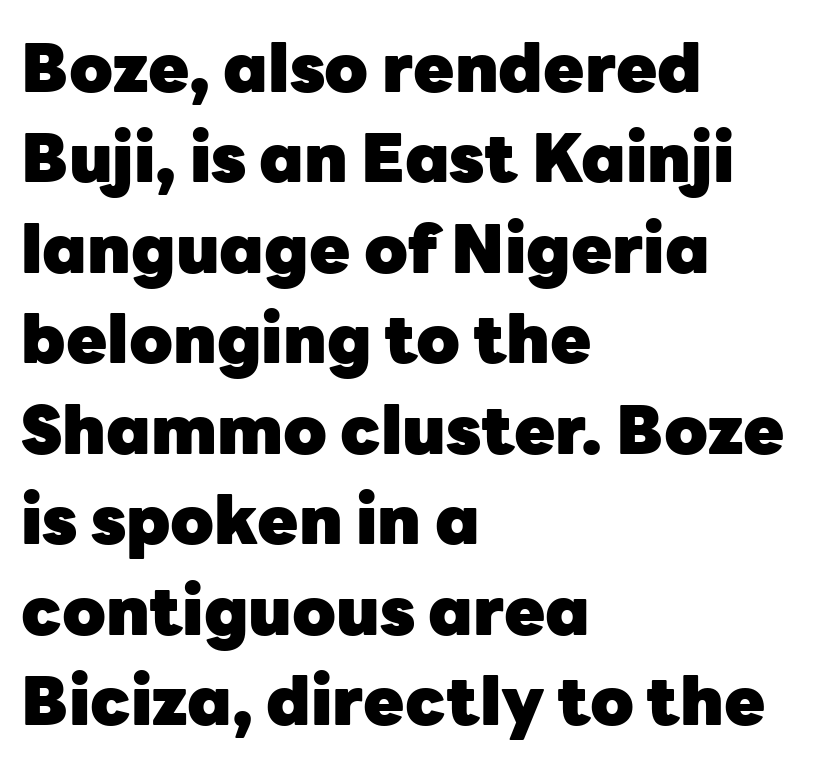
Tall strokes in this sample are plumb rather than angled. Decoration check: the copy has no underline. The passage shown is typed in a proportional face where columns would drift. Compared with typical paragraphs, the rows here are spaced about the same. Nope, no serifs anywhere on these letters.
